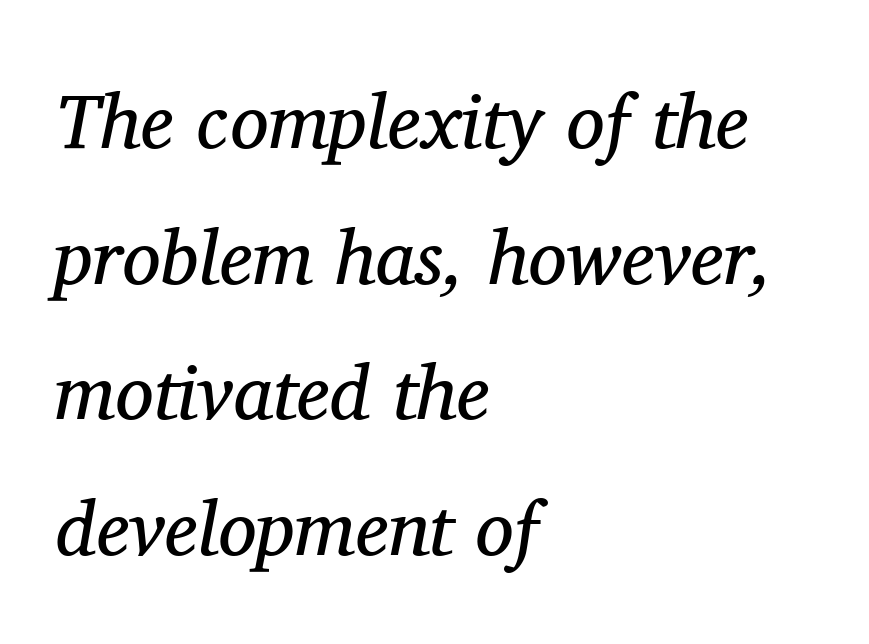
Think of a printed novel: that variable character pitch is what you see here. Posture: slanted. The strokes carry an ordinary text weight at most. The space directly below the letters is spotless.
